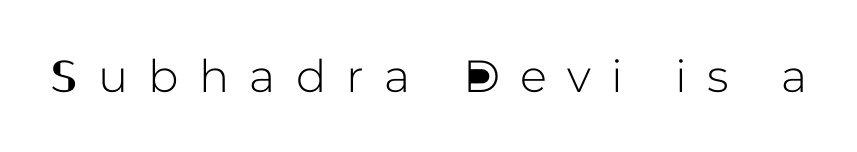
Q: Is the text italic (slanted)? A: No, it is upright.
Q: Is the typeface a serif or a sans-serif typeface? A: Sans-serif.
Q: Is the text underlined? A: No.
Q: Is the spacing between letters normal or unusually wide? A: Unusually wide.
Q: Width (condensed, normal, or wide)? A: Normal.
Q: Stroke contrast? A: Low.
Q: x-height? A: Medium.
Q: Monospaced? A: No.
